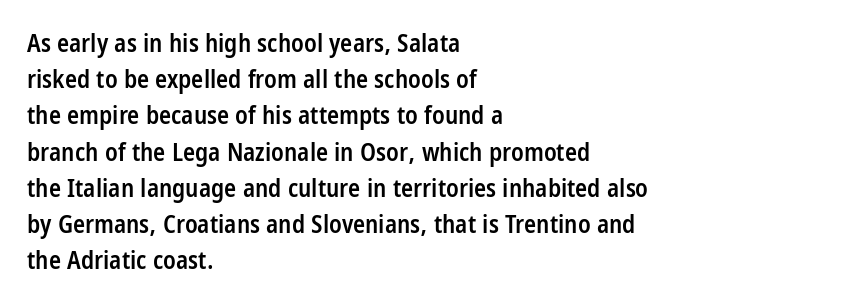
Caption: semibold face, moderately heavy strokes. Type without underlining. Quick note: interline space is typical. Vertical strokes here are truly vertical. Caption: multi-line text, flush left, ragged right.
